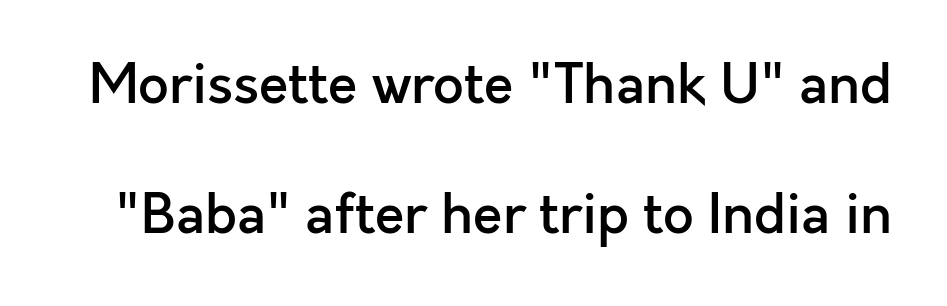
Do the letters lean? They stand straight. A clean baseline with only descenders dipping below it. The horizontal fit of the characters is conventional and even. I'd describe the lettering as semibold — firm but not a full bold. Note the varied advance widths — an 'i' is clearly narrower than an 'm'.
